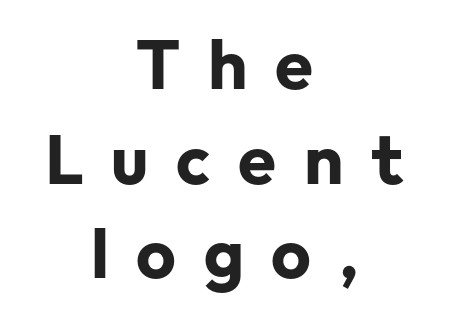
The image shows 69 px bold sans-serif type, upright; set centered, normal line spacing (1.37x), unusually wide letter spacing (+0.4 em), not underlined; low stroke contrast and a medium x-height.
